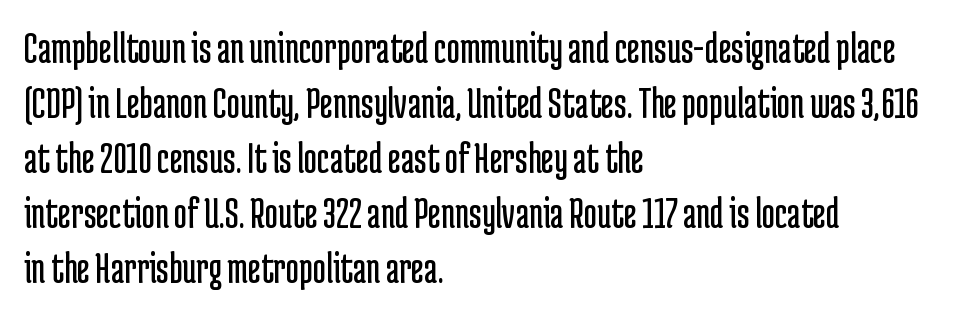
The image shows 45 px regular-weight, condensed sans-serif type, upright; set left-aligned, line spacing 1.22x, normal letter spacing, not underlined; low stroke contrast and a medium x-height.
